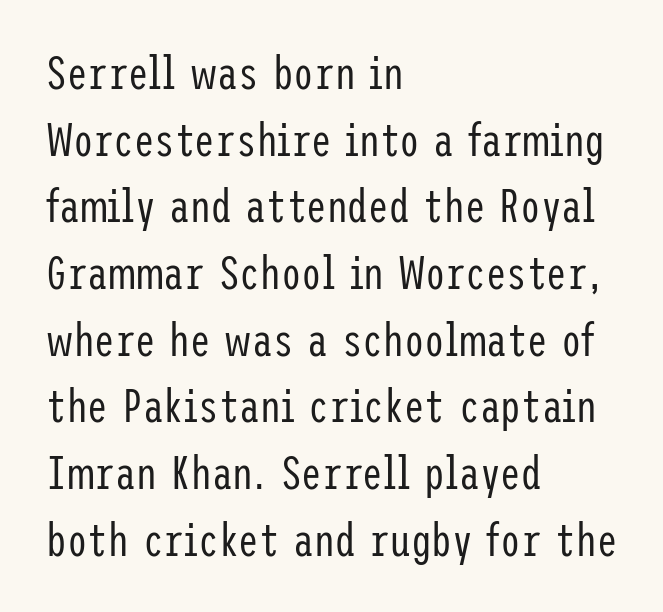
{"serif": "no", "italic": "no", "bold": "no", "weight": "regular", "width": "condensed", "stroke_contrast": "low", "x_height": "medium", "underline": "no", "align": "left", "line_spacing": "normal", "line_spacing_ratio": 1.45, "letter_spacing": "normal", "letter_spacing_em": 0.0, "glyph_px": 46}
